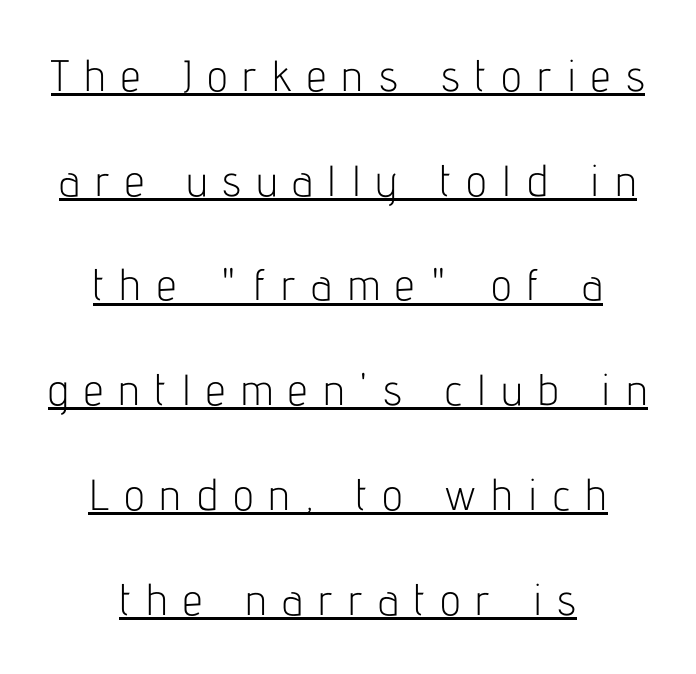
{"serif": "no", "italic": "no", "bold": "no", "weight": "light", "width": "condensed", "stroke_contrast": "low", "x_height": "medium", "monospaced": "no", "underline": "yes", "align": "center", "line_spacing": "loose", "line_spacing_ratio": 2.38, "letter_spacing": "wide", "letter_spacing_em": 0.35, "glyph_px": 44}
